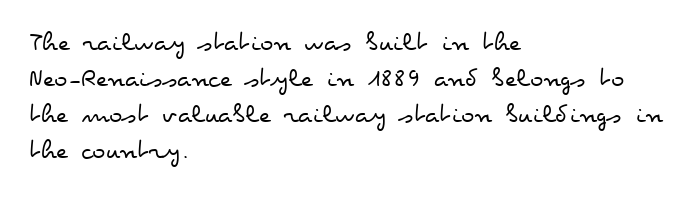
{"italic": "no", "bold": "no", "weight": "regular", "width": "wide", "stroke_contrast": "low", "x_height": "small", "monospaced": "no", "underline": "no", "align": "left", "line_spacing": "normal", "line_spacing_ratio": 1.29, "letter_spacing": "normal", "letter_spacing_em": 0.0, "glyph_px": 28}
